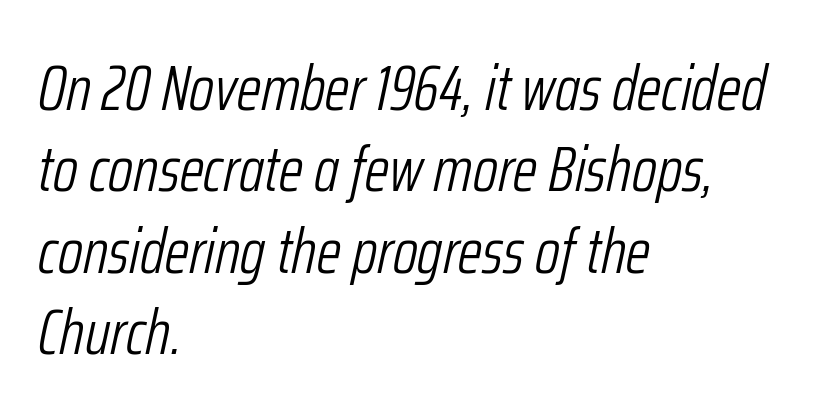
Underlining? Definitely not there. These lines are set flush left with a ragged right edge. The rows are spaced the way most documents space them. This sample has the flowing, uneven cadence of proportional lettering. Glyph-to-glyph distance matches everyday printed text.
